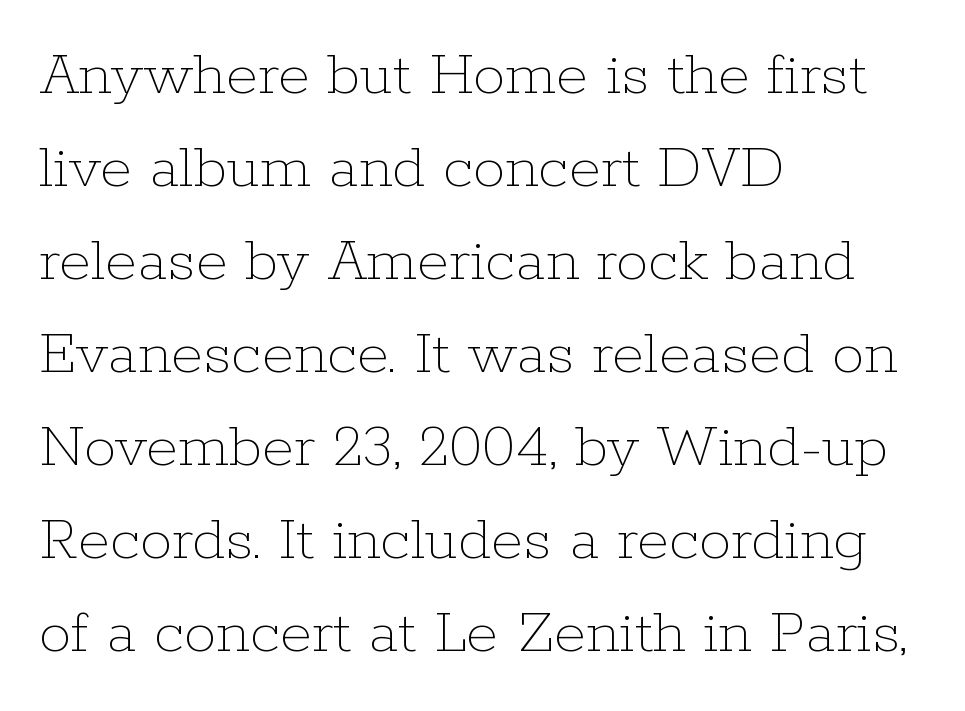
Compared with a typical body face, this is equally light or lighter still. Posture: straight, roman, zero tilt. Bare-footed words on every line. Here the designer chose a conventional face with non-uniform glyph widths. Notice how descenders clear the ascenders below comfortably — that's standard leading.
